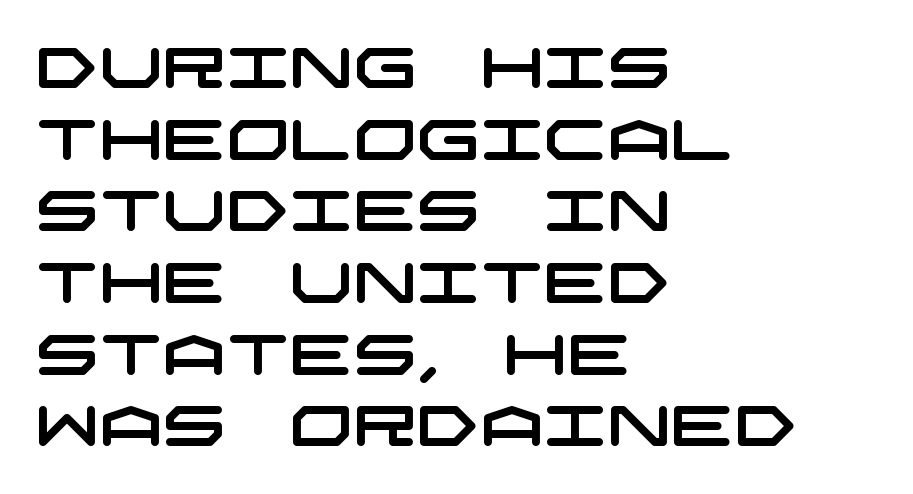
The line-height multiplier appears to be the usual default. Students, note that the glyphs here touch the page at normal intervals. Examine the stroke ends and you'll find no serifs. Casual observation: everything's shoved over to the left.
